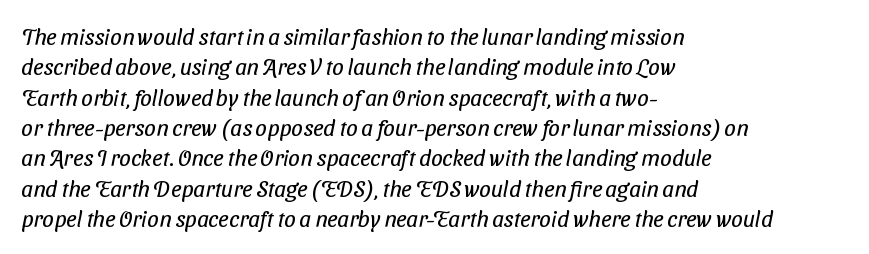
Q: Is the text bold? A: No.
Q: Is the text underlined? A: No.
Q: How is the paragraph aligned? A: Left-aligned.
Q: Is the spacing between letters normal or unusually wide? A: Normal.
Q: Is the spacing between lines tight, normal or loose? A: Normal.
